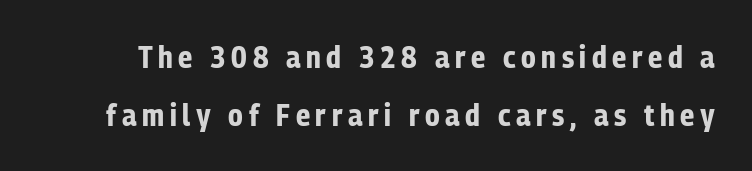
{"serif": "no", "italic": "no", "bold": "yes", "weight": "bold", "width": "condensed", "stroke_contrast": "low", "x_height": "medium", "monospaced": "no", "underline": "no", "line_spacing_ratio": 1.88, "glyph_px": 31}
